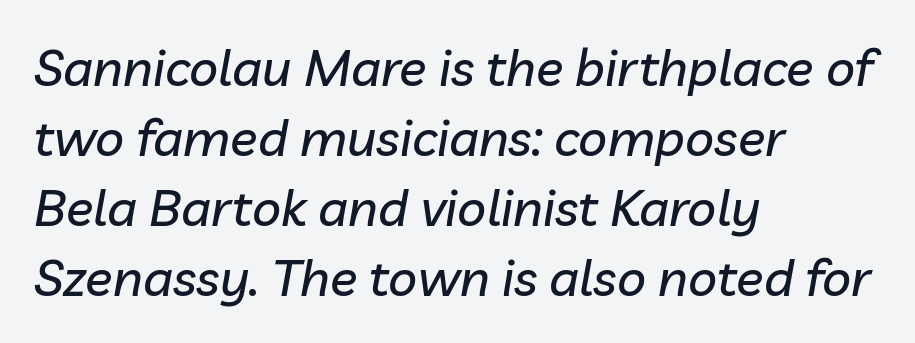
The image shows 51 px text type, italic (leaning right); set left-aligned, normal line spacing (1.37x), normal letter spacing, not underlined; low stroke contrast and a medium x-height.
